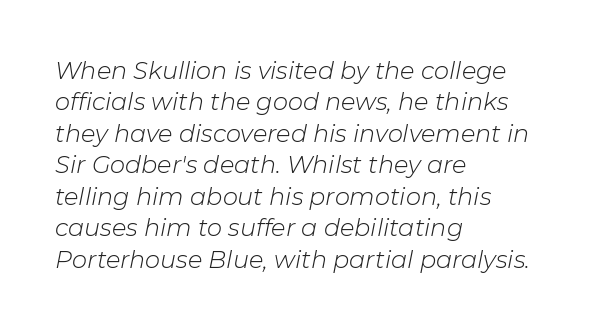
{"italic": "yes", "lean": "right", "slant_degrees": 11, "bold": "no", "underline": "no", "align": "left", "line_spacing": "normal", "line_spacing_ratio": 1.31, "letter_spacing": "normal", "letter_spacing_em": 0.0, "glyph_px": 24}
